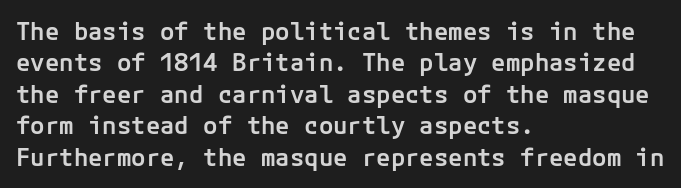
{"italic": "no", "bold": "semi", "underline": "no", "align": "left", "line_spacing": "normal", "line_spacing_ratio": 1.31, "letter_spacing": "normal", "letter_spacing_em": 0.0, "glyph_px": 24}
